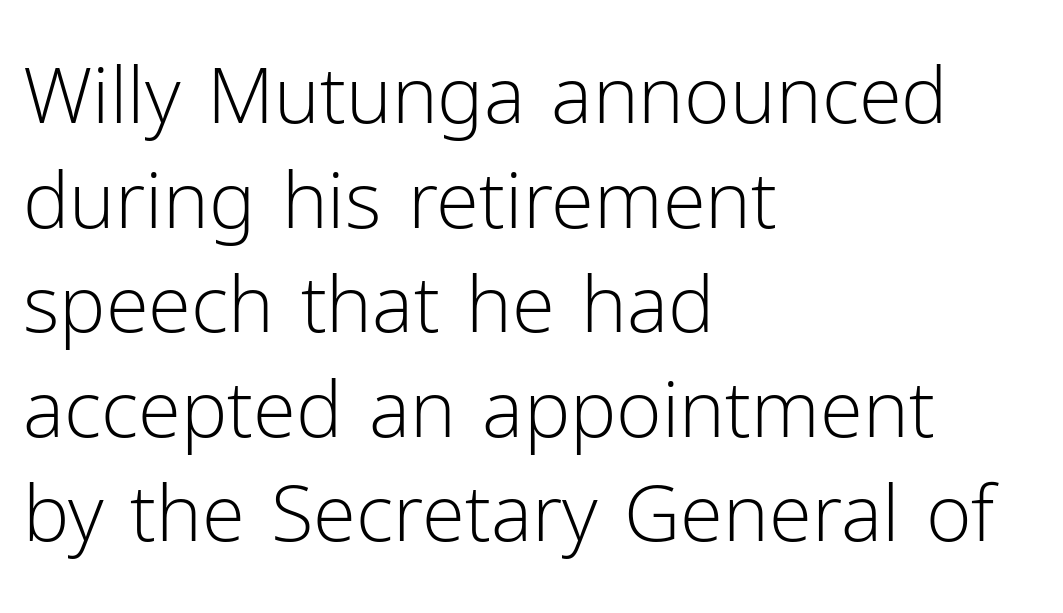
The image shows 78 px light sans-serif type, upright; set left-aligned, normal line spacing (1.34x), normal letter spacing, not underlined; low stroke contrast and a medium x-height.
